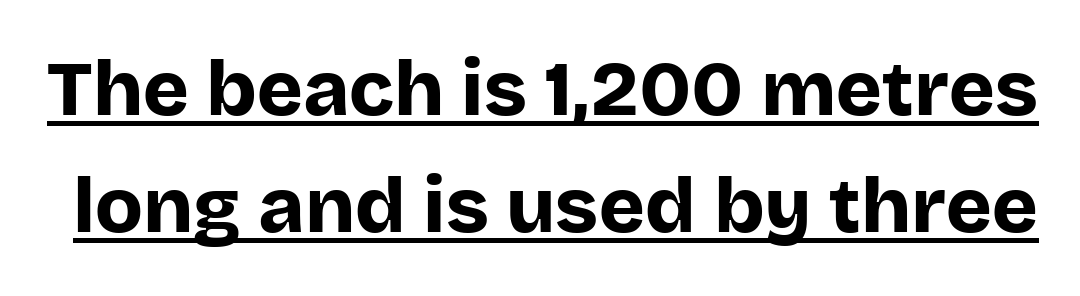
The image shows 78 px bold sans-serif type, upright; set normal line spacing (1.5x), normal letter spacing, underlined; low stroke contrast and a large x-height.
